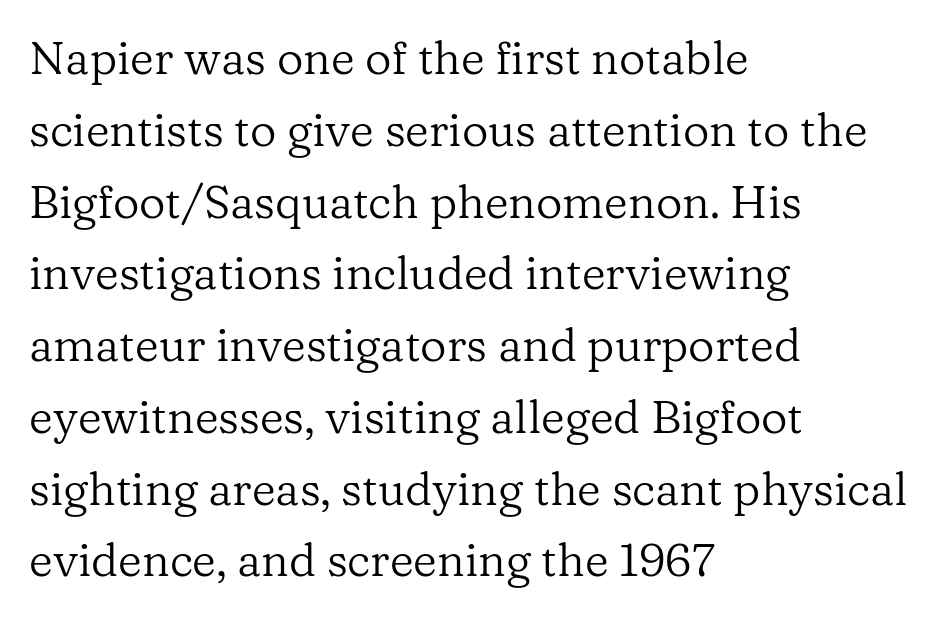
The image shows 46 px regular-weight serif type, upright; set left-aligned, normal line spacing (1.56x), normal letter spacing, not underlined; low stroke contrast and a medium x-height.
